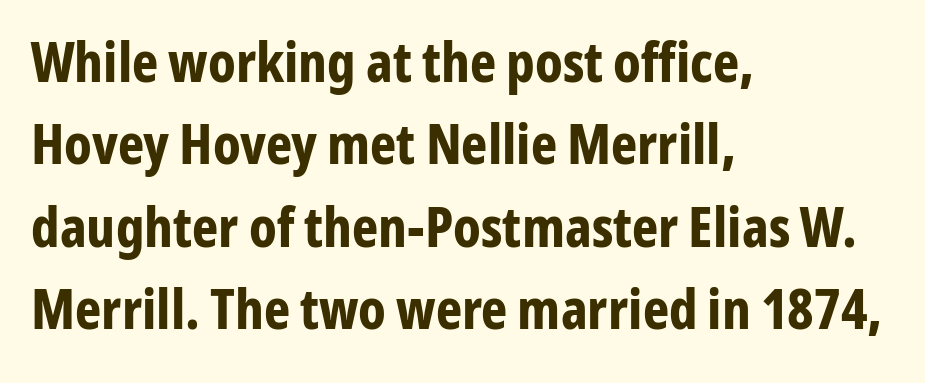
The image shows 56 px bold, condensed sans-serif type, upright; set left-aligned, normal line spacing (1.47x), normal letter spacing, not underlined; low stroke contrast and a medium x-height.
